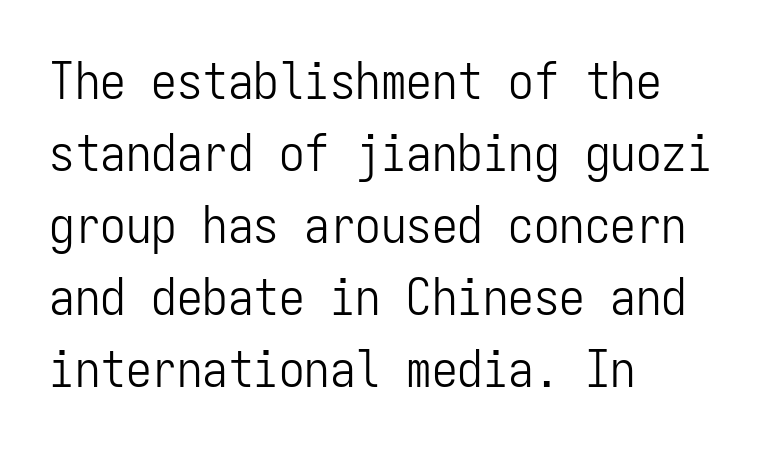
Honestly, the row spacing looks completely unremarkable. Horizontally, the lines are justified to the leading edge only. Compared with typical body copy, the letter spacing here is the same. The font sits on the lighter half of the weight spectrum, regular included. Unlike italic type, these characters show no tilt at all.
